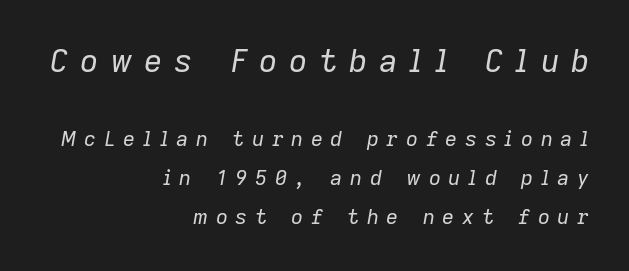
The image shows 32 px regular-weight type, italic (leaning right); set right-aligned, line spacing 1.86x, unusually wide letter spacing (+0.36 em), not underlined; the first (top) block is 1.52x larger; low stroke contrast and a medium x-height.
